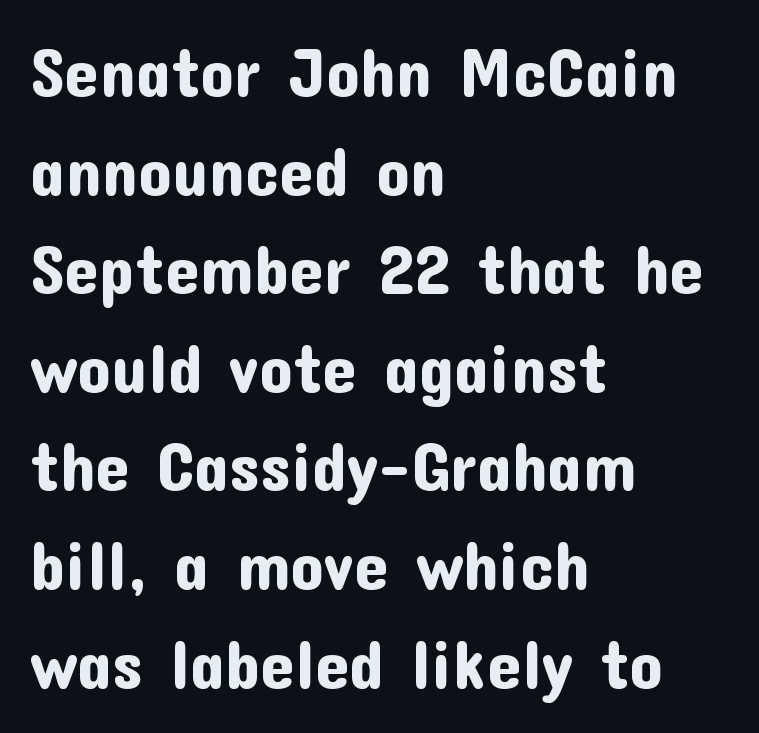
A bare baseline throughout the passage. Line spacing here is normal. The characters display no serif detailing; their extremities are plain. Letter spacing: default. Line starts are locked; line ends wander. Characters remain perfectly vertical along every line.
